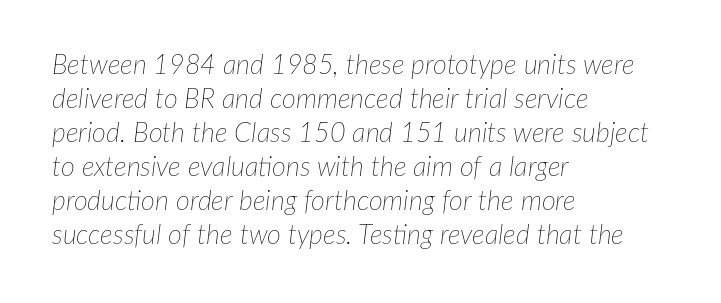
The image shows 27 px text type, italic (leaning right); set left-aligned, normal line spacing (1.26x), normal letter spacing, not underlined.
